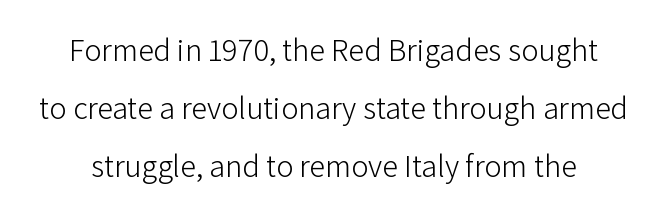
{"serif": "no", "italic": "no", "bold": "no", "weight": "light", "width": "normal", "stroke_contrast": "low", "x_height": "medium", "monospaced": "no", "underline": "no", "line_spacing_ratio": 1.81, "letter_spacing": "normal", "letter_spacing_em": 0.0, "glyph_px": 32}
